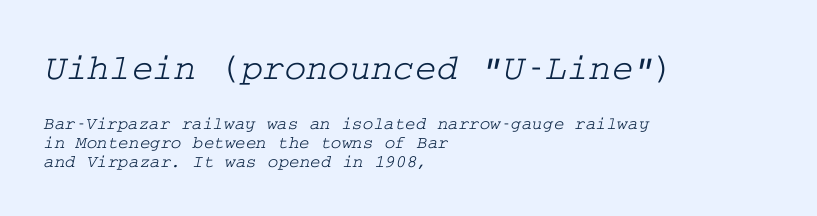
Q: Is the typeface a serif or a sans-serif typeface? A: Serif.
Q: Is the text underlined? A: No.
Q: How is the paragraph aligned? A: Left-aligned.
Q: Is the spacing between letters normal or unusually wide? A: Normal.
Q: Is the spacing between lines tight, normal or loose? A: Tight.
Q: Which block of text is set in a larger size, the first (top) or the second (bottom)? A: The first (top) one.
Q: Width (condensed, normal, or wide)? A: Wide.
Q: Stroke contrast? A: Low.
Q: x-height? A: Medium.
